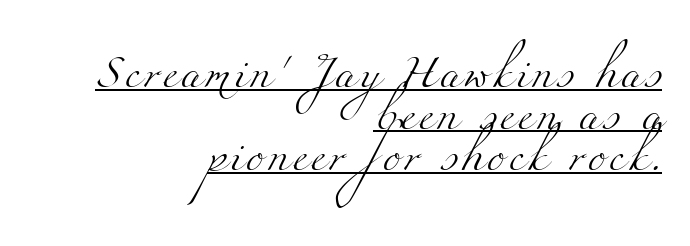
Underlined type. Varying glyph widths throughout — classic text-font behaviour. No chunkiness to these letters — they're not bold. Successive baselines arrive at the customary interval.
